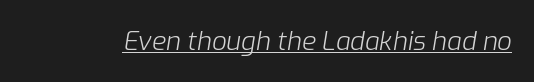
The image shows 26 px text type, italic (leaning right); set normal letter spacing, underlined.
